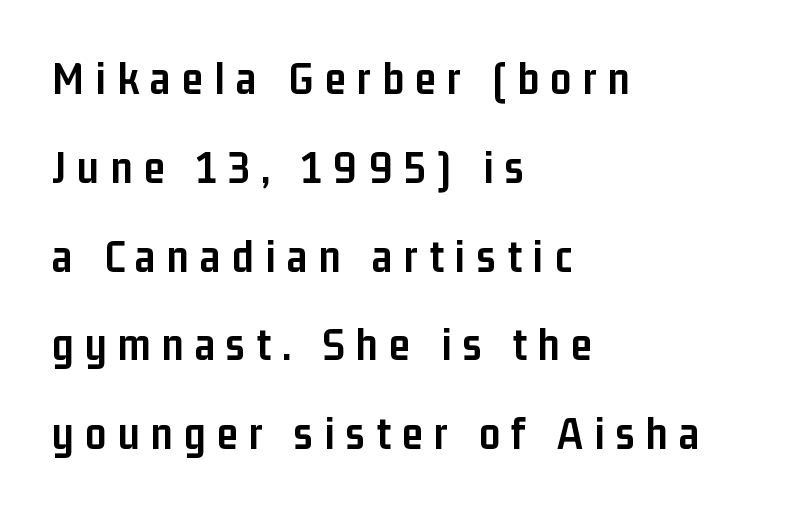
The specimen omits any rule beneath the text block's lines. Serifs: no, the terminals of the letterforms are clean. Casual observation: everything's shoved over to the left. A typesetter would call this proportional, since set widths differ per character. In terms of letterspacing, this is a distinctly airy, spread setting. How heavy is the stroke? Heavy — this is a bold.
